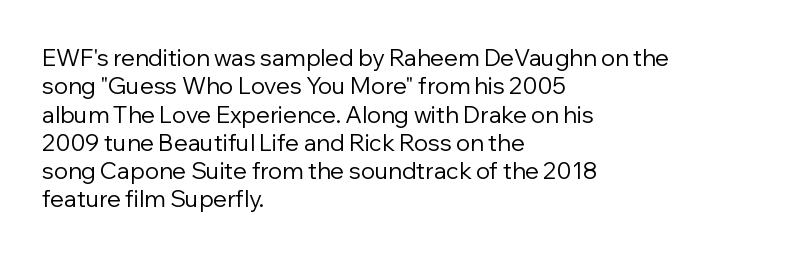
Nobody touched the tracking dial on this one. Visually the block forms a straight wall on the left and a jagged coastline on the right. Posture: upright roman. Beneath every word, the page is bare.
